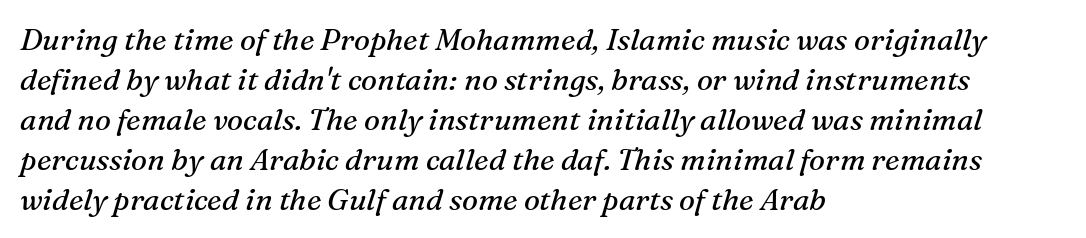
Q: Is the text bold? A: No.
Q: Is the text italic (slanted)? A: Yes, it leans right by about 16 degrees.
Q: Is the typeface a serif or a sans-serif typeface? A: Serif.
Q: Is the text underlined? A: No.
Q: How is the paragraph aligned? A: Left-aligned.
Q: Is the spacing between letters normal or unusually wide? A: Normal.
Q: Is the spacing between lines tight, normal or loose? A: Normal.
Q: Width (condensed, normal, or wide)? A: Normal.
Q: Stroke contrast? A: Medium.
Q: x-height? A: Medium.
Q: Monospaced? A: No.
